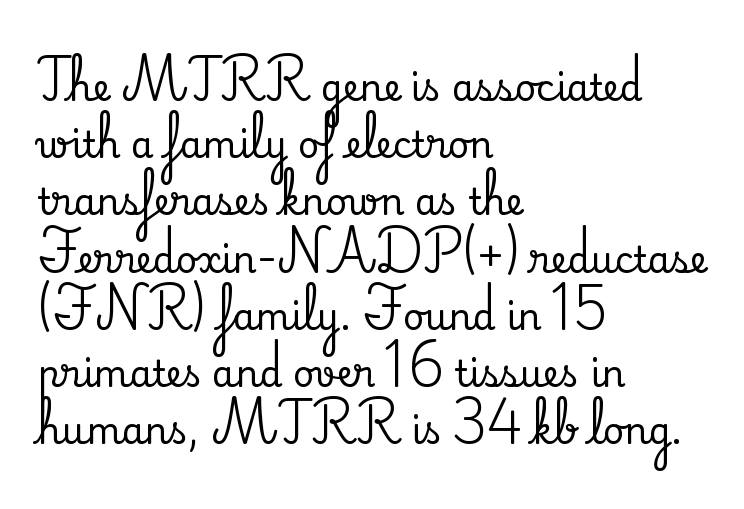
This sample has the flowing, uneven cadence of proportional lettering. Letters rest on an invisible, unmarked baseline. One glance says typical: line gaps are just what's usual. One-word summary of the alignment: left. Nothing unusual about the tracking: characters are spaced as the font intends. The passage shown is typeset with a serif family.
